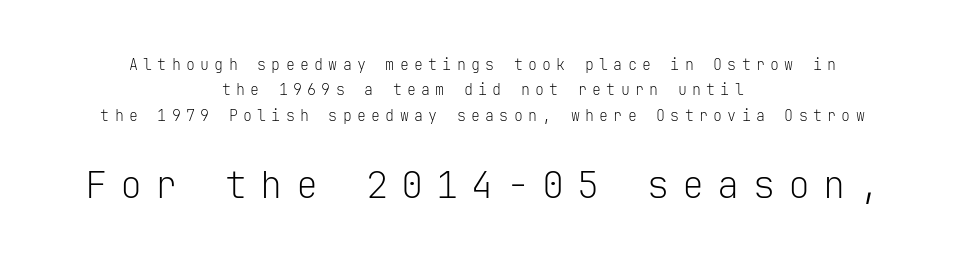
Q: Is the text bold? A: No.
Q: Is the text italic (slanted)? A: No, it is upright.
Q: Is the typeface a serif or a sans-serif typeface? A: Sans-serif.
Q: Is the text underlined? A: No.
Q: How is the paragraph aligned? A: Centered.
Q: Is the spacing between letters normal or unusually wide? A: Unusually wide.
Q: Is the spacing between lines tight, normal or loose? A: Normal.
Q: Which block of text is set in a larger size, the first (top) or the second (bottom)? A: The second (bottom) one.
Q: Width (condensed, normal, or wide)? A: Normal.
Q: Stroke contrast? A: Low.
Q: x-height? A: Medium.
Q: Monospaced? A: Yes.
